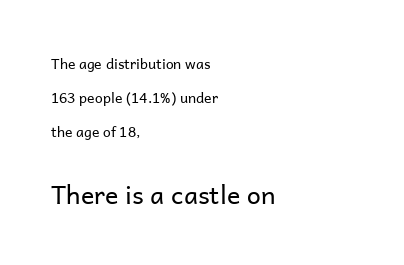
The image shows 25 px text type, upright; set left-aligned, loose line spacing (2.42x), normal letter spacing, not underlined; the second (bottom) block is 1.79x larger.
